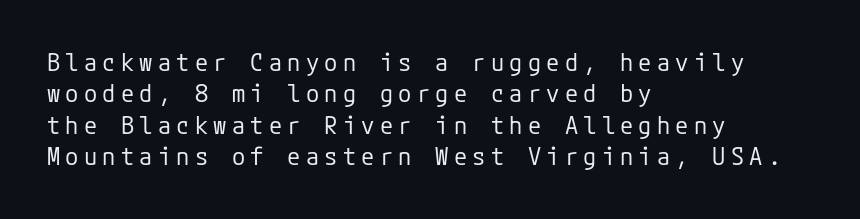
Tracking here is generous; glyphs stand well apart from one another. Each row of text sits above clean, open space. What's the leading like? Ordinary, nothing unusual. Vertical stems look standard width or narrower in stroke.
